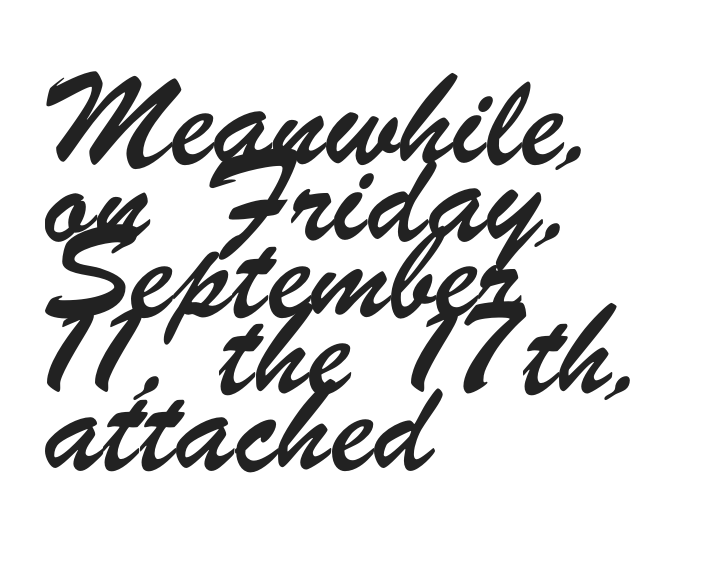
{"serif": "no", "width": "condensed", "stroke_contrast": "low", "x_height": "small", "monospaced": "no", "underline": "no", "align": "left", "line_spacing": "normal", "line_spacing_ratio": 1.32, "letter_spacing": "normal", "letter_spacing_em": 0.0, "glyph_px": 58}
